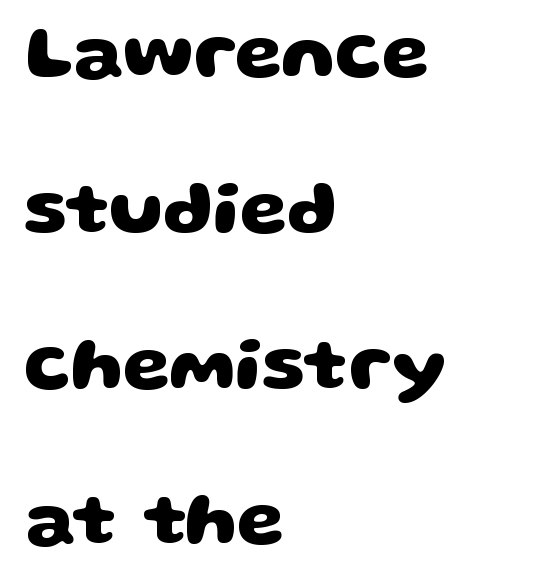
The image shows 76 px heavy, wide sans-serif type; set left-aligned, loose line spacing (2.05x), normal letter spacing, not underlined; low stroke contrast and a large x-height.
